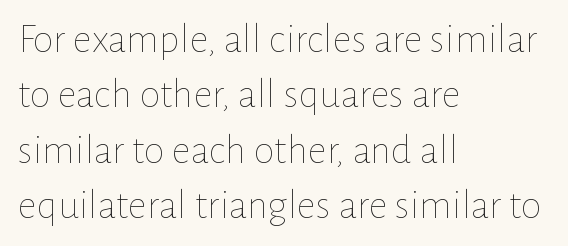
{"italic": "no", "bold": "no", "weight": "thin", "width": "normal", "stroke_contrast": "low", "x_height": "medium", "monospaced": "no", "underline": "no", "align": "left", "line_spacing": "normal", "line_spacing_ratio": 1.32, "letter_spacing": "normal", "letter_spacing_em": 0.0, "glyph_px": 42}
